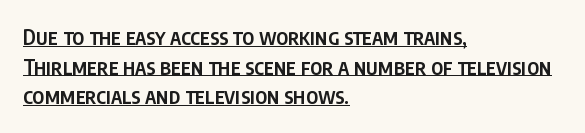
Q: Is the text bold? A: Semi-bold.
Q: Is the text italic (slanted)? A: No, it is upright.
Q: Is the text underlined? A: Yes.
Q: How is the paragraph aligned? A: Left-aligned.
Q: Is the spacing between letters normal or unusually wide? A: Normal.
Q: Is the spacing between lines tight, normal or loose? A: Normal.
